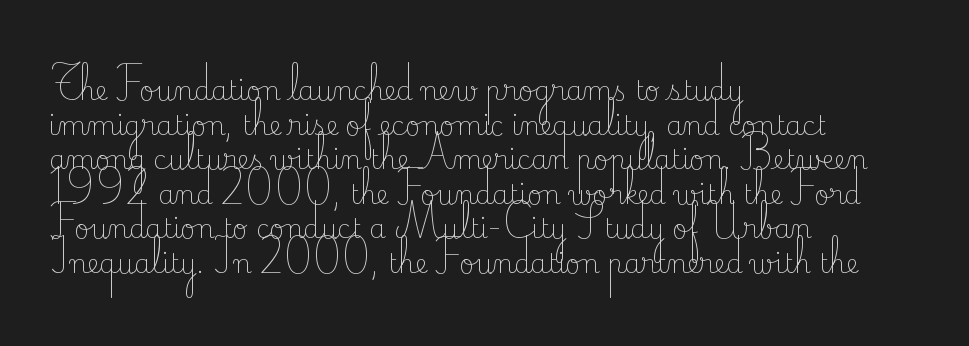
{"italic": "no", "bold": "no", "underline": "no", "align": "left", "line_spacing": "normal", "line_spacing_ratio": 1.33, "letter_spacing": "normal", "letter_spacing_em": 0.0, "glyph_px": 26}
